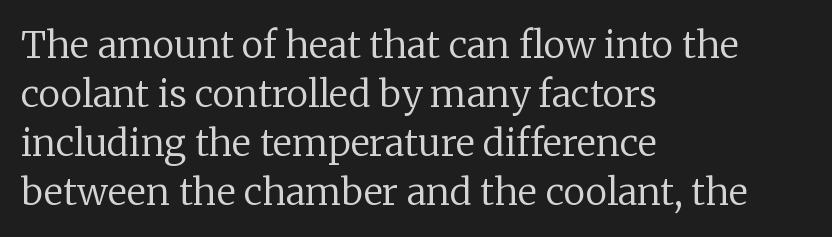
The image shows 37 px regular-weight serif type, upright; set left-aligned, normal line spacing (1.32x), normal letter spacing, not underlined; low stroke contrast and a medium x-height.
